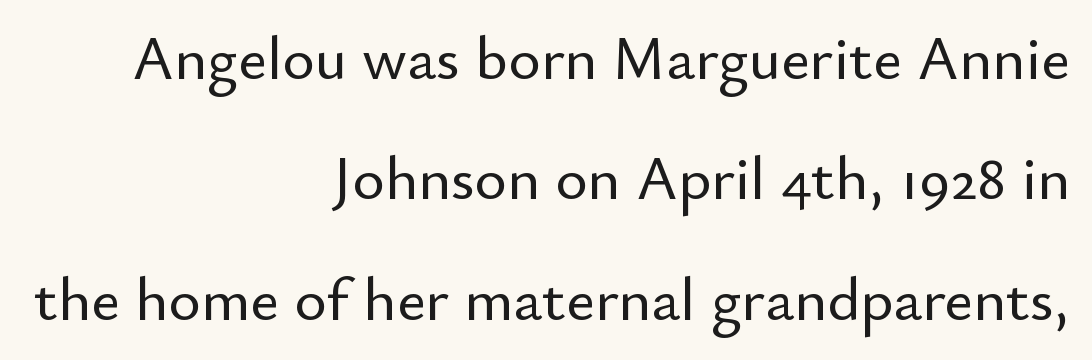
The image shows 62 px sans-serif type, upright; set right-aligned, loose line spacing (1.94x), normal letter spacing, not underlined; low stroke contrast and a small x-height.
